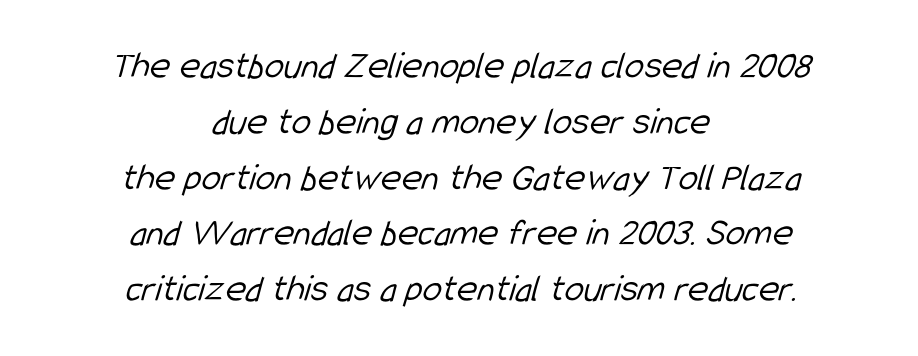
{"serif": "no", "bold": "no", "weight": "light", "width": "condensed", "stroke_contrast": "low", "x_height": "medium", "monospaced": "no", "underline": "no", "align": "center", "line_spacing": "normal", "line_spacing_ratio": 1.43, "letter_spacing": "normal", "letter_spacing_em": 0.0, "glyph_px": 39}
